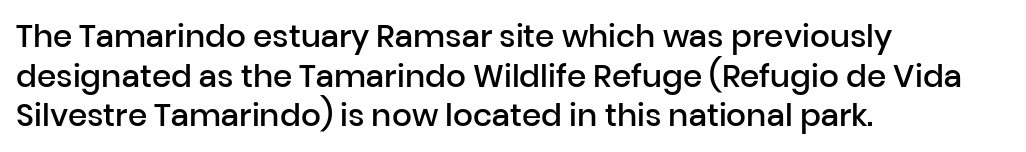
Q: Is the text bold? A: Semi-bold.
Q: Is the text italic (slanted)? A: No, it is upright.
Q: Is the typeface a serif or a sans-serif typeface? A: Sans-serif.
Q: Is the text underlined? A: No.
Q: How is the paragraph aligned? A: Left-aligned.
Q: Is the spacing between letters normal or unusually wide? A: Normal.
Q: Is the spacing between lines tight, normal or loose? A: Normal.
Q: Width (condensed, normal, or wide)? A: Normal.
Q: Stroke contrast? A: Low.
Q: x-height? A: Medium.
Q: Monospaced? A: No.
